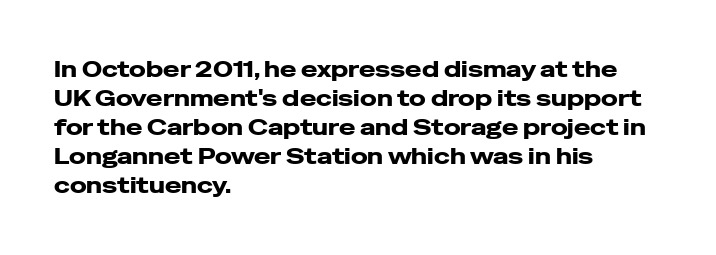
The image shows 22 px bold type, upright; set left-aligned, normal line spacing (1.32x), normal letter spacing, not underlined.
